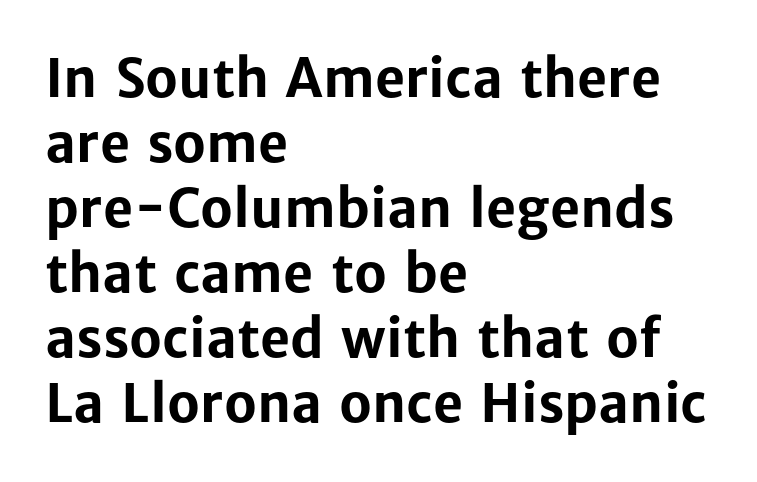
The image shows 52 px bold sans-serif type, upright; set left-aligned, normal line spacing (1.25x), normal letter spacing, not underlined; low stroke contrast and a medium x-height.
